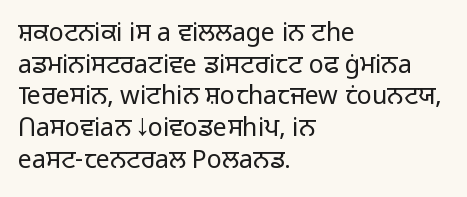
{"italic": "no", "bold": "no", "underline": "no", "align": "left", "line_spacing": "normal", "line_spacing_ratio": 1.27, "letter_spacing": "normal", "letter_spacing_em": 0.0, "glyph_px": 25}
